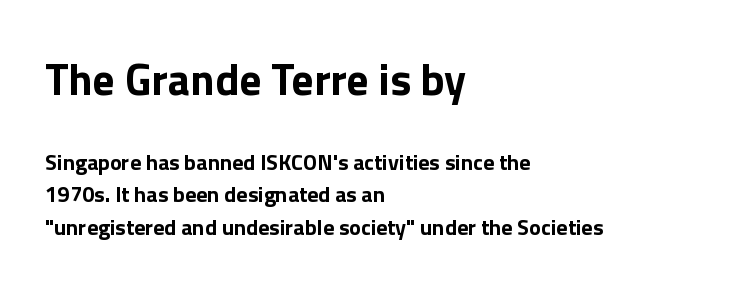
The emphasis by scale lands on block number one, above. Stroke terminals: plain, sans-serif. In terms of weight, the rendering is a true, heavy bold. The gaps between neighbouring characters are ordinary and unremarkable. This is the regular roman posture of the typeface.
